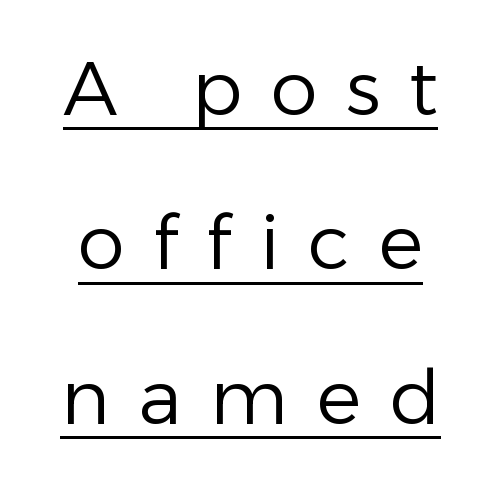
{"serif": "no", "italic": "no", "bold": "no", "weight": "regular", "width": "normal", "stroke_contrast": "low", "x_height": "medium", "monospaced": "no", "underline": "yes", "line_spacing": "loose", "line_spacing_ratio": 2.06, "letter_spacing": "wide", "letter_spacing_em": 0.38, "glyph_px": 75}
